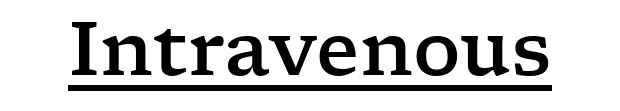
The image shows 74 px wide serif type, upright; set normal letter spacing, underlined; low stroke contrast and a medium x-height.
